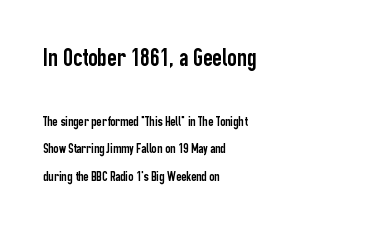
{"italic": "no", "underline": "no", "align": "left", "line_spacing": "loose", "line_spacing_ratio": 1.94, "letter_spacing": "normal", "letter_spacing_em": 0.0, "larger_block": "first", "size_ratio": 1.86, "glyph_px": 26}
